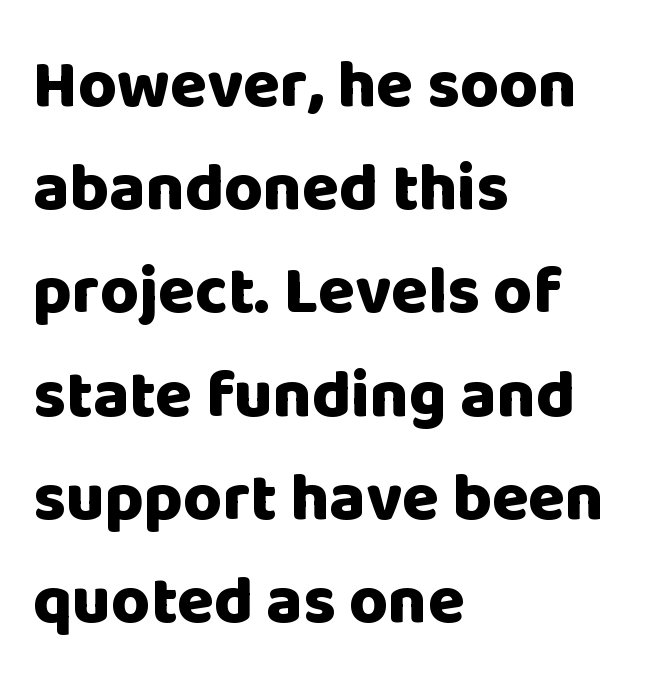
{"serif": "no", "italic": "no", "bold": "yes", "weight": "heavy", "width": "normal", "stroke_contrast": "low", "x_height": "large", "monospaced": "no", "underline": "no", "align": "left", "line_spacing": "normal", "line_spacing_ratio": 1.54, "letter_spacing": "normal", "letter_spacing_em": 0.0, "glyph_px": 67}
